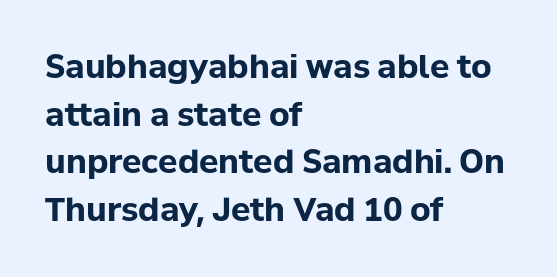
Q: Is the text bold? A: Yes.
Q: Is the text italic (slanted)? A: No, it is upright.
Q: Is the typeface a serif or a sans-serif typeface? A: Sans-serif.
Q: Is the text underlined? A: No.
Q: How is the paragraph aligned? A: Left-aligned.
Q: Is the spacing between letters normal or unusually wide? A: Normal.
Q: Is the spacing between lines tight, normal or loose? A: Normal.
Q: Width (condensed, normal, or wide)? A: Normal.
Q: Stroke contrast? A: Low.
Q: x-height? A: Medium.
Q: Monospaced? A: No.
